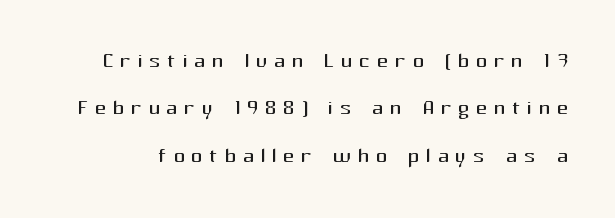
Q: Is the text bold? A: No.
Q: Is the text italic (slanted)? A: No, it is upright.
Q: Is the typeface a serif or a sans-serif typeface? A: Sans-serif.
Q: Is the text underlined? A: No.
Q: Is the spacing between letters normal or unusually wide? A: Unusually wide.
Q: Is the spacing between lines tight, normal or loose? A: Normal.
Q: Width (condensed, normal, or wide)? A: Normal.
Q: Stroke contrast? A: Medium.
Q: x-height? A: Medium.
Q: Monospaced? A: No.
